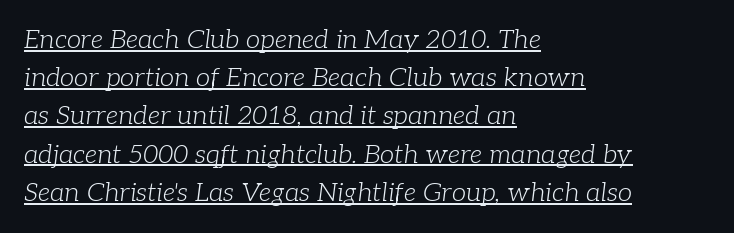
Q: Is the text bold? A: No.
Q: Is the text italic (slanted)? A: Yes, it leans right by about 7 degrees.
Q: Is the text underlined? A: Yes.
Q: How is the paragraph aligned? A: Left-aligned.
Q: Is the spacing between letters normal or unusually wide? A: Normal.
Q: Is the spacing between lines tight, normal or loose? A: Normal.
